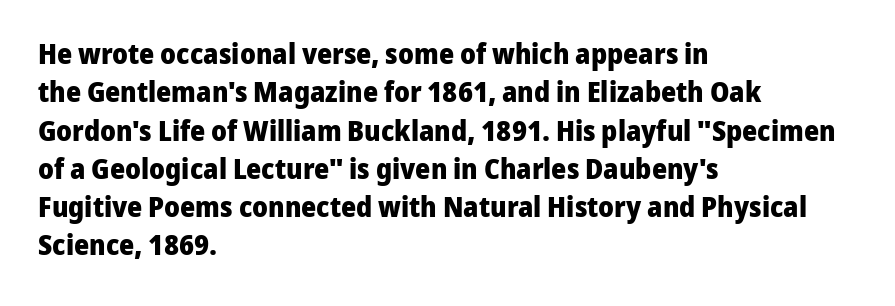
Nobody touched the tracking dial on this one. Bold? Absolutely — the strokes are thick and heavy. Notice how the passage keeps a crisp vertical edge on the left only. The specimen reads as upright at a glance.
